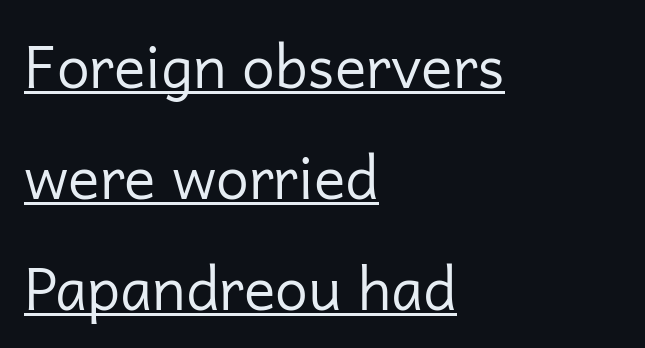
Rendered with straight, roman letterforms. The rag falls on the right side of this text block. The weight would be labelled regular, book, light, or lighter still. The rendering uses natural spacing where letterforms have individual widths. The rendering shows plain stroke endings on the letterforms — a sans-serif design. Students, observe the line beneath the letters — that is underlining.
